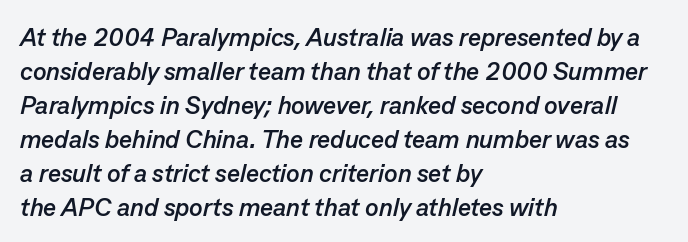
The image shows 25 px bold type, italic (leaning right); set left-aligned, normal line spacing (1.36x), normal letter spacing, not underlined.
